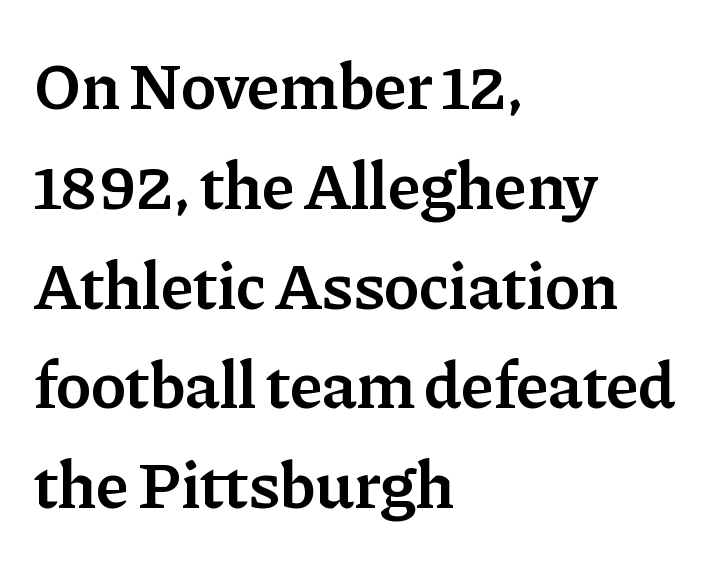
Proportional: the letters do not fall into vertical columns. Tracking value appears to be zero — textbook default spacing. Each glyph is drawn with semibold strokes, heavier than normal yet not fully bold. Each line starts at the same left margin while the right side varies. A roman cut, with each character standing at attention.
